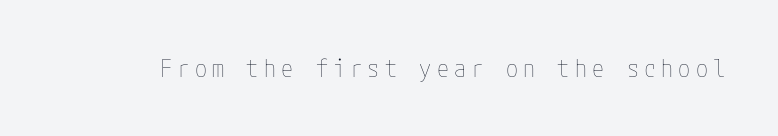
{"italic": "no", "bold": "no", "underline": "no", "letter_spacing": "wide", "letter_spacing_em": 0.22, "glyph_px": 24}
